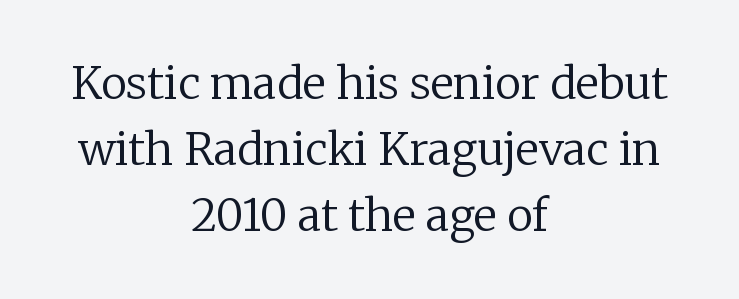
The image shows 44 px regular-weight serif type, upright; set centered, normal line spacing (1.5x), normal letter spacing, not underlined; low stroke contrast and a medium x-height.
